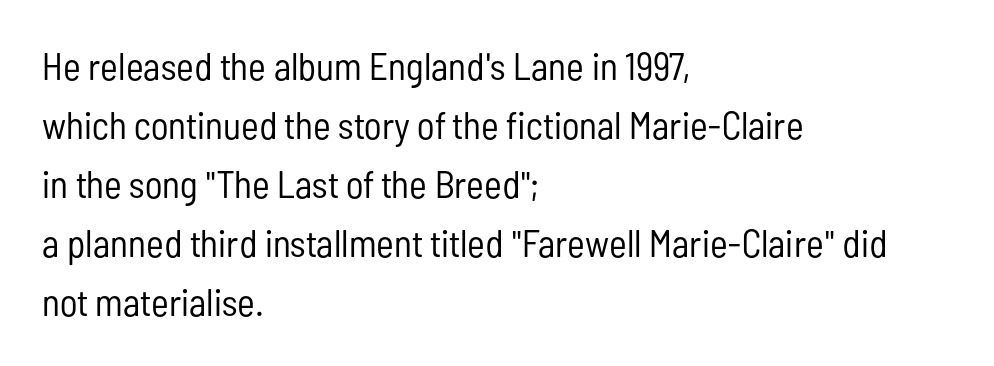
This sample has the flowing, uneven cadence of proportional lettering. The letters sit at their default tracking, neither squeezed nor spread. Are there feet on the stems? There aren't — it's a sans. Compared with a typical body face, this is equally light or lighter still.
